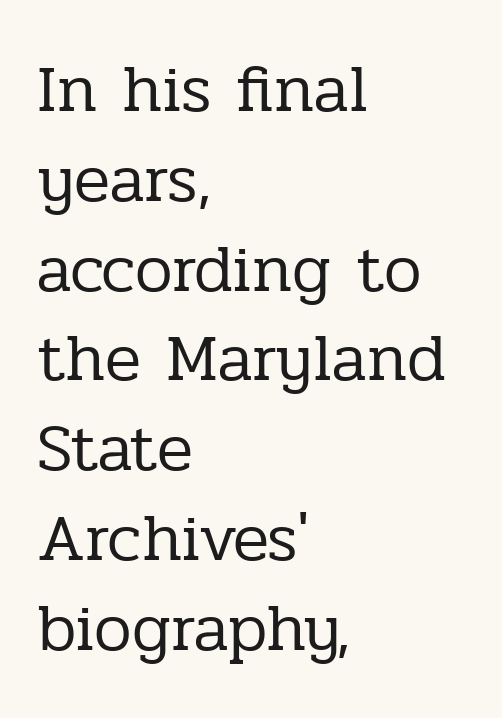
{"serif": "yes", "italic": "no", "bold": "no", "weight": "regular", "width": "normal", "stroke_contrast": "low", "x_height": "medium", "monospaced": "no", "underline": "no", "align": "left", "line_spacing": "normal", "line_spacing_ratio": 1.34, "letter_spacing": "normal", "letter_spacing_em": 0.0, "glyph_px": 67}
